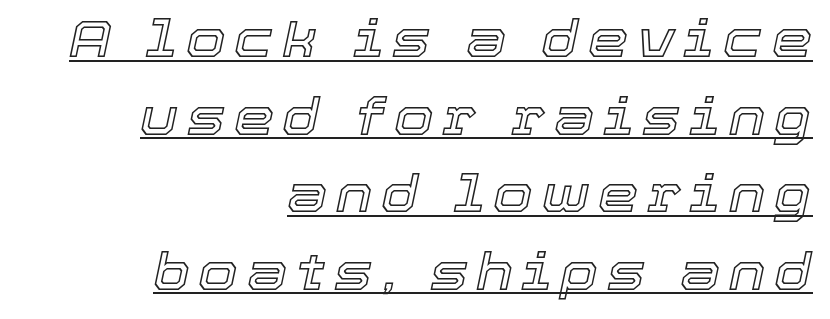
The image shows 51 px text type, italic (leaning right); set right-aligned, normal line spacing (1.52x), underlined; a medium x-height.
